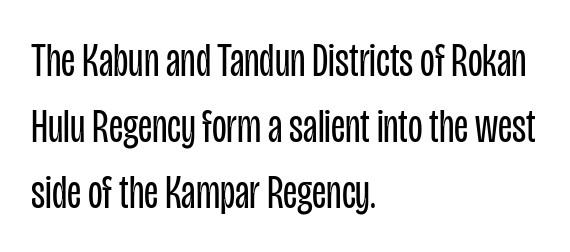
{"serif": "no", "italic": "no", "bold": "no", "weight": "regular", "width": "condensed", "stroke_contrast": "low", "x_height": "large", "monospaced": "no", "underline": "no", "align": "left", "line_spacing": "normal", "line_spacing_ratio": 1.37, "letter_spacing": "normal", "letter_spacing_em": 0.0, "glyph_px": 48}
